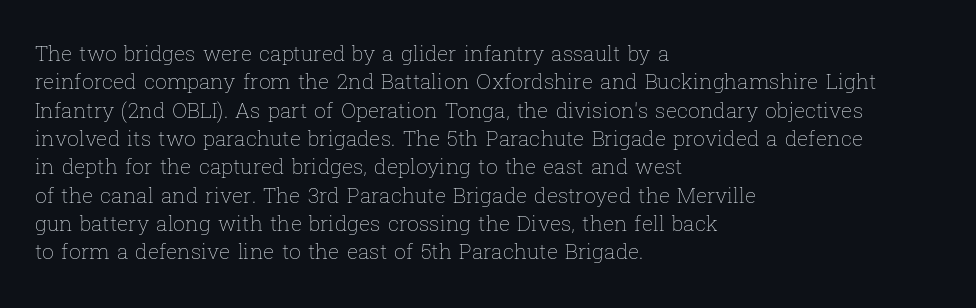
The image shows 21 px text type, upright; set left-aligned, normal line spacing (1.35x), normal letter spacing, not underlined.
